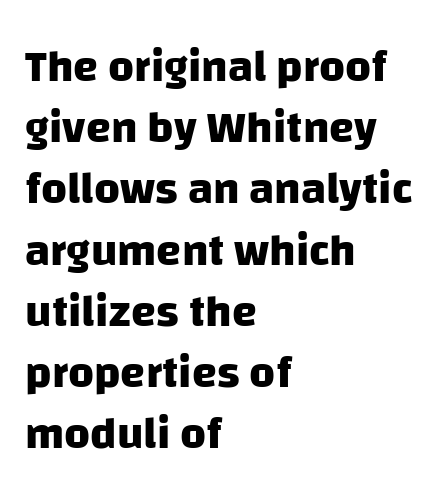
Q: Is the text bold? A: Yes.
Q: Is the typeface a serif or a sans-serif typeface? A: Sans-serif.
Q: Is the text underlined? A: No.
Q: How is the paragraph aligned? A: Left-aligned.
Q: Is the spacing between letters normal or unusually wide? A: Normal.
Q: Is the spacing between lines tight, normal or loose? A: Normal.
Q: Width (condensed, normal, or wide)? A: Normal.
Q: Stroke contrast? A: Low.
Q: x-height? A: Large.
Q: Monospaced? A: No.
